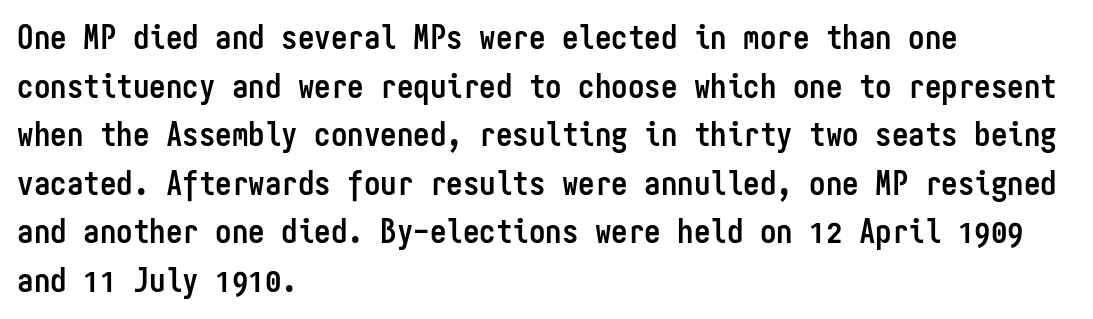
Q: Is the text bold? A: Yes.
Q: Is the text italic (slanted)? A: No, it is upright.
Q: Is the typeface a serif or a sans-serif typeface? A: Sans-serif.
Q: Is the text underlined? A: No.
Q: How is the paragraph aligned? A: Left-aligned.
Q: Is the spacing between letters normal or unusually wide? A: Normal.
Q: Is the spacing between lines tight, normal or loose? A: Normal.
Q: Width (condensed, normal, or wide)? A: Condensed.
Q: Stroke contrast? A: Low.
Q: x-height? A: Medium.
Q: Monospaced? A: Yes.
